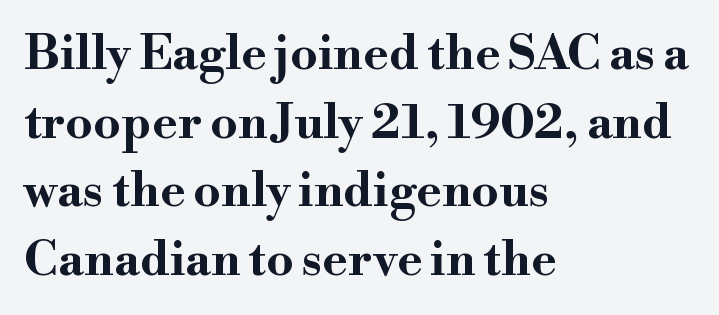
Q: Is the text bold? A: Yes.
Q: Is the text italic (slanted)? A: No, it is upright.
Q: Is the typeface a serif or a sans-serif typeface? A: Serif.
Q: Is the text underlined? A: No.
Q: How is the paragraph aligned? A: Left-aligned.
Q: Is the spacing between letters normal or unusually wide? A: Normal.
Q: Is the spacing between lines tight, normal or loose? A: Normal.
Q: Width (condensed, normal, or wide)? A: Wide.
Q: Stroke contrast? A: High.
Q: x-height? A: Small.
Q: Monospaced? A: No.
